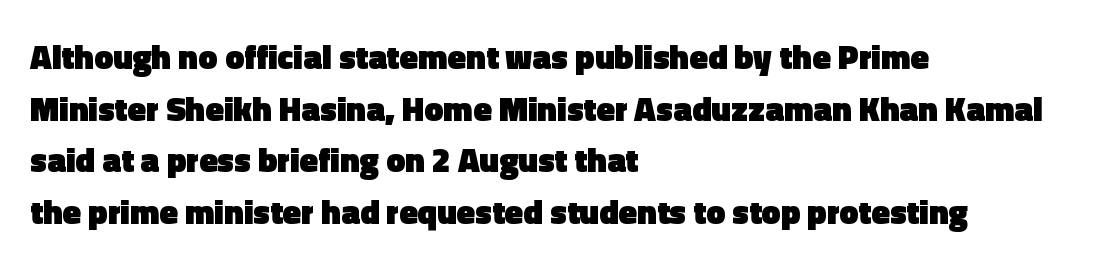
The image shows 34 px heavy sans-serif type, upright; set left-aligned, normal line spacing (1.52x), normal letter spacing, not underlined; a medium x-height.
